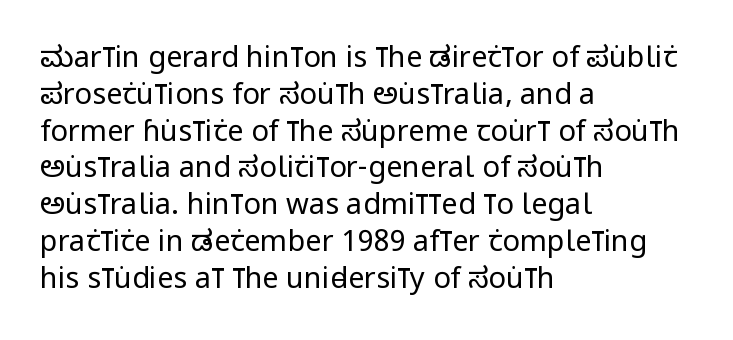
Is this a fixed-width face? No — the glyphs have proportional, varying widths. Underline: absent. The letterforms sit at book weight or below. The lettering holds an erect, upright posture throughout. The paragraph shown leans on its left margin. The horizontal fit of the characters is conventional and even.
